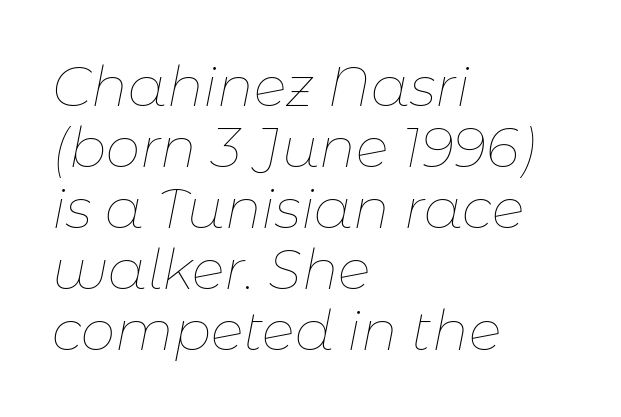
The image shows 55 px thin type, italic (leaning right); set left-aligned, tight line spacing (1.11x), normal letter spacing, not underlined; low stroke contrast and a medium x-height.
